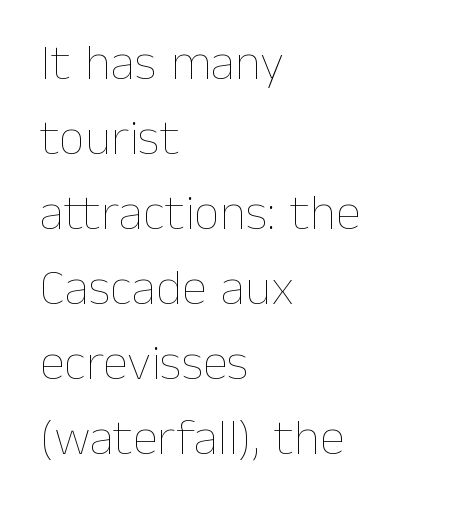
{"italic": "no", "bold": "no", "weight": "thin", "width": "normal", "stroke_contrast": "low", "x_height": "medium", "monospaced": "no", "underline": "no", "align": "left", "line_spacing": "normal", "line_spacing_ratio": 1.47, "letter_spacing": "normal", "letter_spacing_em": 0.0, "glyph_px": 51}
